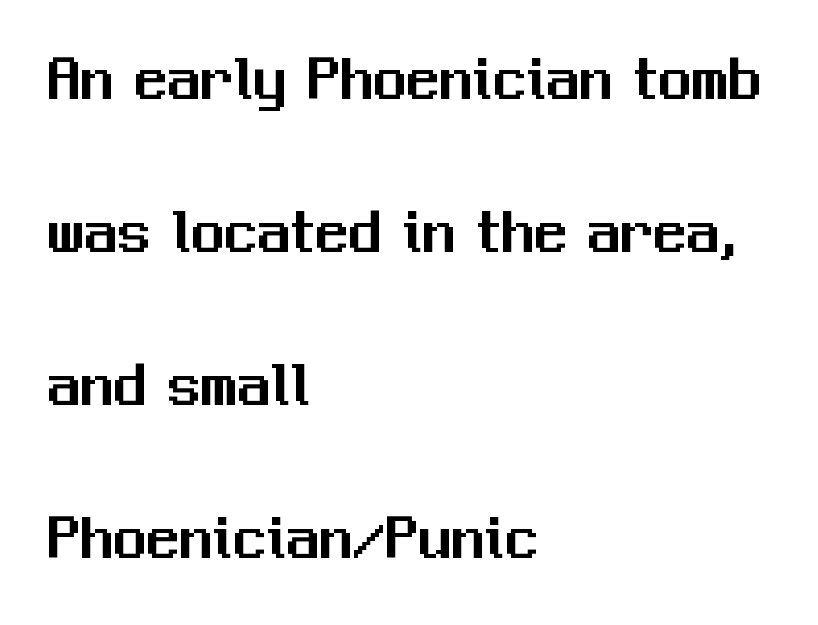
Q: Is the text italic (slanted)? A: No, it is upright.
Q: Is the typeface a serif or a sans-serif typeface? A: Sans-serif.
Q: Is the text underlined? A: No.
Q: How is the paragraph aligned? A: Left-aligned.
Q: Is the spacing between letters normal or unusually wide? A: Normal.
Q: Is the spacing between lines tight, normal or loose? A: Loose.
Q: Width (condensed, normal, or wide)? A: Normal.
Q: Stroke contrast? A: Medium.
Q: x-height? A: Medium.
Q: Monospaced? A: No.
